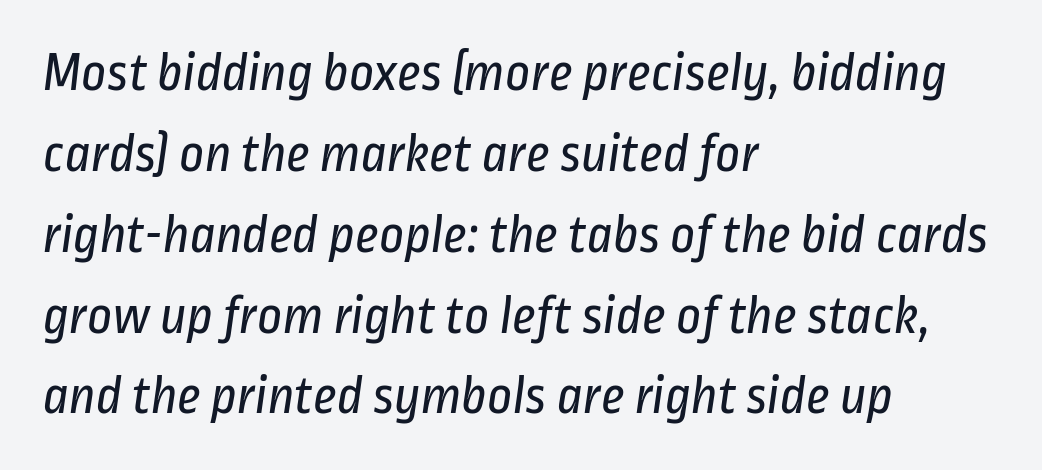
To sum up the face: it is a sans, with no serifs. Lines of text with bare space underneath. Casual observation: everything's shoved over to the left. One glance says typical: line gaps are just what's usual.
